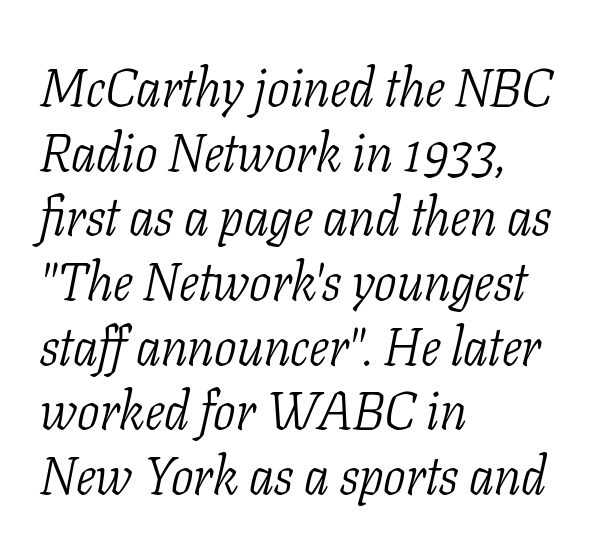
The designer went with a serif here, giving each stem small feet. The letterforms sit shoulder to shoulder at normal distance. Underline: absent. Bold? No — there's no thickening of the strokes. Varying glyph widths throughout — classic text-font behaviour. Style check: oblique.
